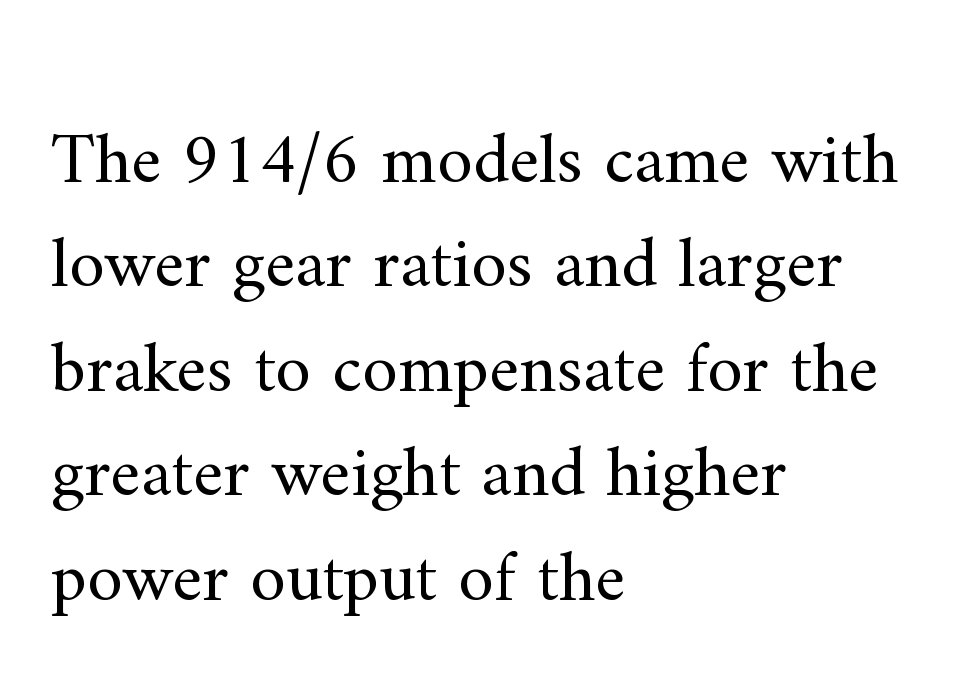
No word sits above an underline. The rendering uses natural spacing where letterforms have individual widths. Ascenders rise straight up at ninety degrees. The designer went with a serif here, giving each stem small feet. Is there much room between lines? A standard amount, neither cramped nor airy.
